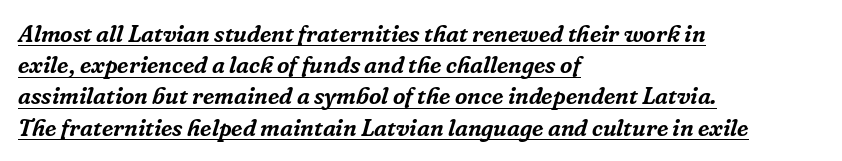
{"italic": "yes", "lean": "right", "slant_degrees": 16, "underline": "yes", "align": "left", "line_spacing": "normal", "line_spacing_ratio": 1.3, "letter_spacing": "normal", "letter_spacing_em": 0.0, "glyph_px": 24}
